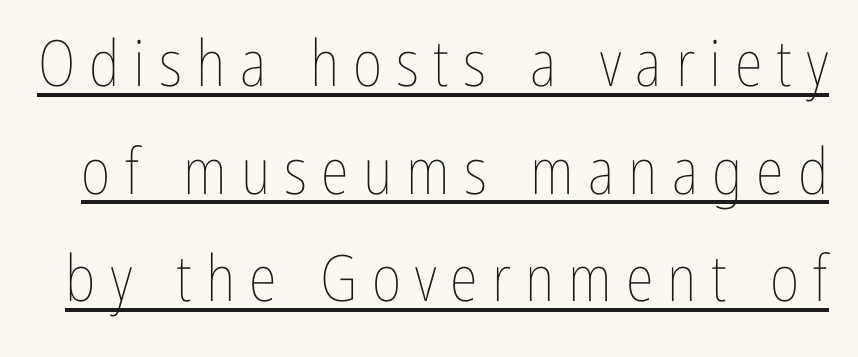
Q: Is the text bold? A: No.
Q: Is the text italic (slanted)? A: No, it is upright.
Q: Is the text underlined? A: Yes.
Q: Is the spacing between letters normal or unusually wide? A: Unusually wide.
Q: Is the spacing between lines tight, normal or loose? A: Normal.
Q: Width (condensed, normal, or wide)? A: Condensed.
Q: Stroke contrast? A: Low.
Q: x-height? A: Medium.
Q: Monospaced? A: No.
